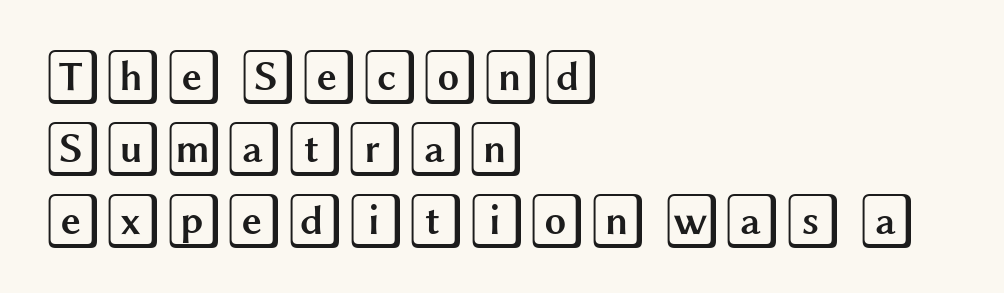
The image shows 55 px wide type, upright; set left-aligned, normal line spacing (1.31x), normal letter spacing, not underlined; a large x-height.
